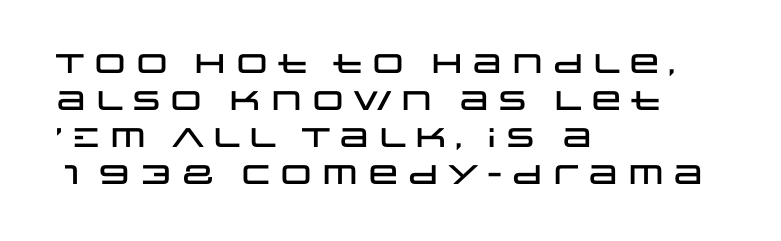
A typesetter would call this zero additional tracking. Notice how descenders clear the ascenders below comfortably — that's standard leading. Ordinary non-slanted type is in use. Letters rest on an invisible, unmarked baseline.
